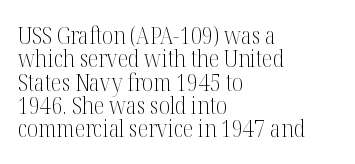
In terms of leading, this rendering errs on the cramped side. Vertical strokes here are truly vertical. No letter is thick-stroked: the sample isn't bold. The passage is arranged the way most books set body copy — flush left.
